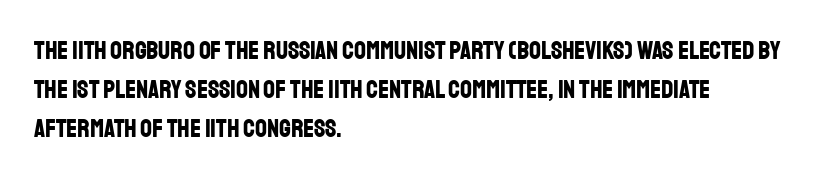
{"italic": "no", "bold": "yes", "underline": "no", "align": "left", "line_spacing": "normal", "line_spacing_ratio": 1.5, "letter_spacing": "normal", "letter_spacing_em": 0.0, "glyph_px": 26}
